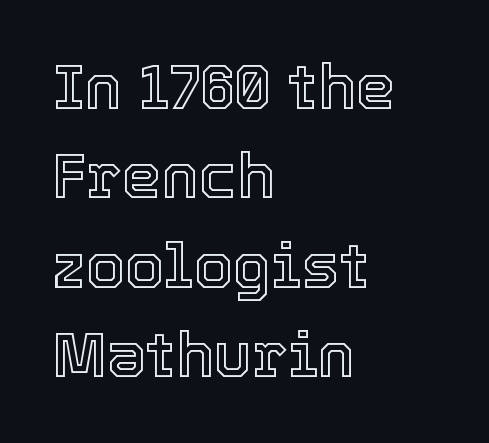
The image shows 63 px text type, upright; set left-aligned, normal line spacing (1.42x), normal letter spacing, not underlined; a medium x-height.
